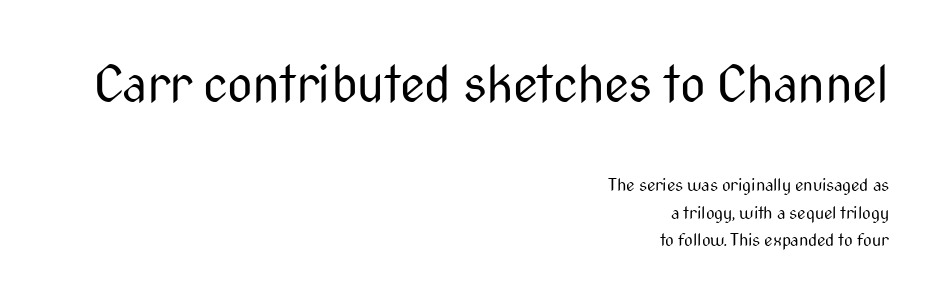
Q: Is the text bold? A: No.
Q: Is the text italic (slanted)? A: No, it is upright.
Q: Is the typeface a serif or a sans-serif typeface? A: Sans-serif.
Q: Is the text underlined? A: No.
Q: How is the paragraph aligned? A: Right-aligned.
Q: Is the spacing between letters normal or unusually wide? A: Normal.
Q: Is the spacing between lines tight, normal or loose? A: Normal.
Q: Which block of text is set in a larger size, the first (top) or the second (bottom)? A: The first (top) one.
Q: Width (condensed, normal, or wide)? A: Condensed.
Q: Stroke contrast? A: Medium.
Q: x-height? A: Medium.
Q: Monospaced? A: No.
